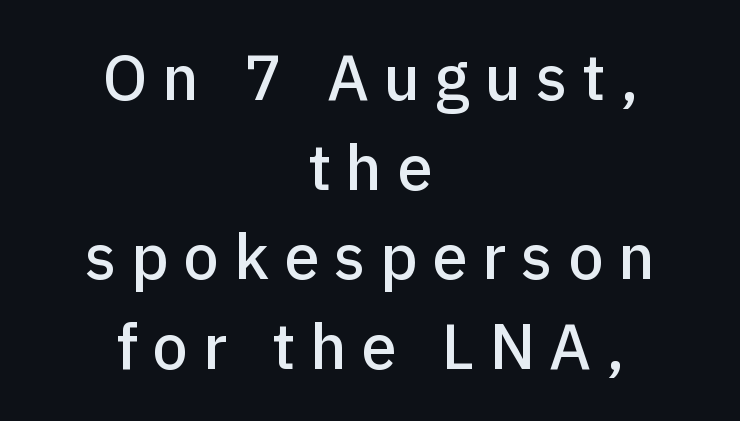
Q: Is the text italic (slanted)? A: No, it is upright.
Q: Is the typeface a serif or a sans-serif typeface? A: Sans-serif.
Q: Is the text underlined? A: No.
Q: How is the paragraph aligned? A: Centered.
Q: Is the spacing between letters normal or unusually wide? A: Unusually wide.
Q: Is the spacing between lines tight, normal or loose? A: Normal.
Q: Width (condensed, normal, or wide)? A: Normal.
Q: Stroke contrast? A: Low.
Q: x-height? A: Medium.
Q: Monospaced? A: No.
